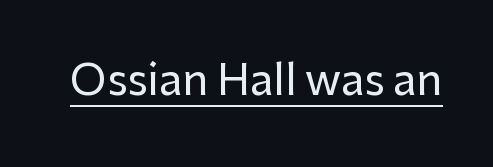
The image shows 42 px sans-serif type, upright; set normal letter spacing, underlined; low stroke contrast and a medium x-height.
